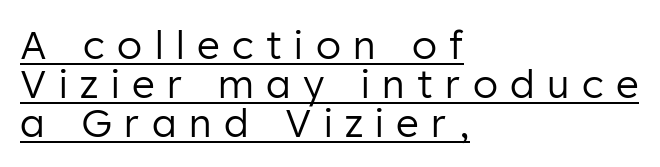
Q: Is the text bold? A: No.
Q: Is the text italic (slanted)? A: No, it is upright.
Q: Is the typeface a serif or a sans-serif typeface? A: Sans-serif.
Q: Is the text underlined? A: Yes.
Q: How is the paragraph aligned? A: Left-aligned.
Q: Is the spacing between letters normal or unusually wide? A: Unusually wide.
Q: Is the spacing between lines tight, normal or loose? A: Tight.
Q: Width (condensed, normal, or wide)? A: Normal.
Q: Stroke contrast? A: Low.
Q: x-height? A: Medium.
Q: Monospaced? A: No.
